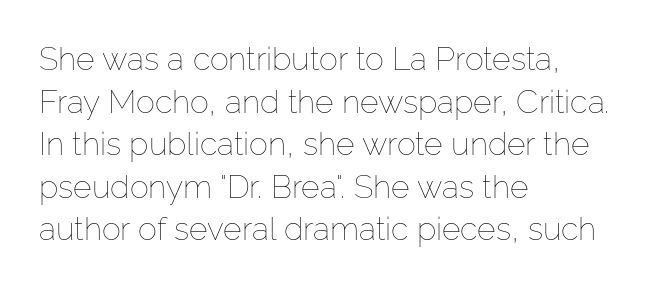
Q: Is the text bold? A: No.
Q: Is the text italic (slanted)? A: No, it is upright.
Q: Is the text underlined? A: No.
Q: How is the paragraph aligned? A: Left-aligned.
Q: Is the spacing between letters normal or unusually wide? A: Normal.
Q: Is the spacing between lines tight, normal or loose? A: Normal.
Q: Width (condensed, normal, or wide)? A: Normal.
Q: Stroke contrast? A: Low.
Q: x-height? A: Medium.
Q: Monospaced? A: No.
